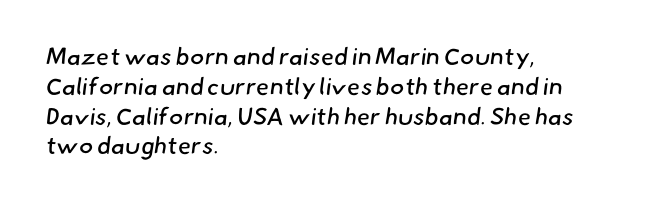
Q: Is the text bold? A: No.
Q: Is the text underlined? A: No.
Q: How is the paragraph aligned? A: Left-aligned.
Q: Is the spacing between letters normal or unusually wide? A: Normal.
